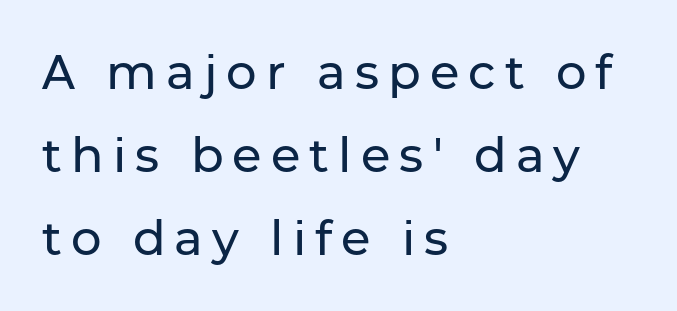
Q: Is the text italic (slanted)? A: No, it is upright.
Q: Is the typeface a serif or a sans-serif typeface? A: Sans-serif.
Q: Is the text underlined? A: No.
Q: How is the paragraph aligned? A: Left-aligned.
Q: Width (condensed, normal, or wide)? A: Normal.
Q: Stroke contrast? A: Low.
Q: x-height? A: Medium.
Q: Monospaced? A: No.
